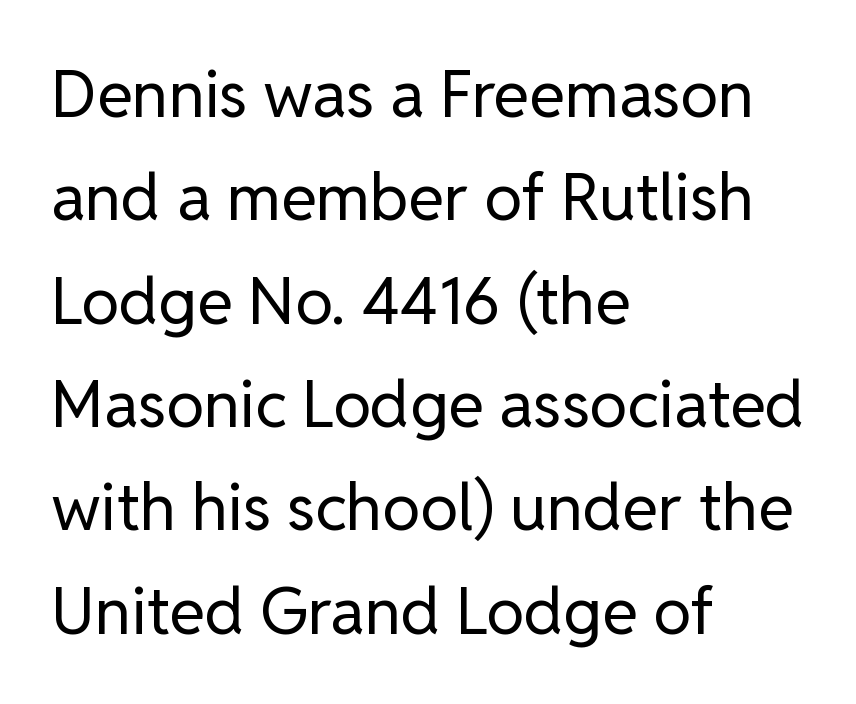
{"serif": "no", "italic": "no", "bold": "no", "weight": "regular", "width": "normal", "stroke_contrast": "low", "x_height": "medium", "monospaced": "no", "underline": "no", "align": "left", "line_spacing": "normal", "line_spacing_ratio": 1.59, "letter_spacing": "normal", "letter_spacing_em": 0.0, "glyph_px": 65}
